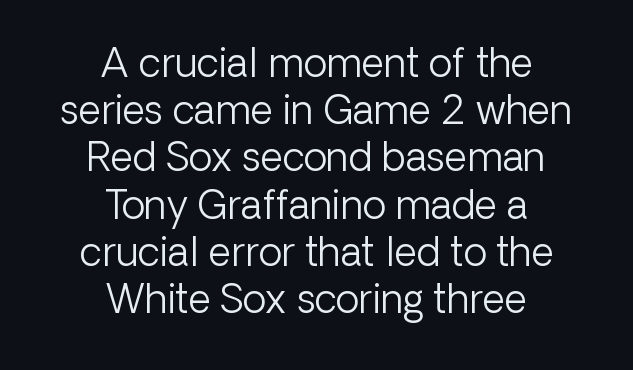
The image shows 39 px light sans-serif type, upright; set centered, line spacing 1.21x, normal letter spacing, not underlined; low stroke contrast and a medium x-height.
